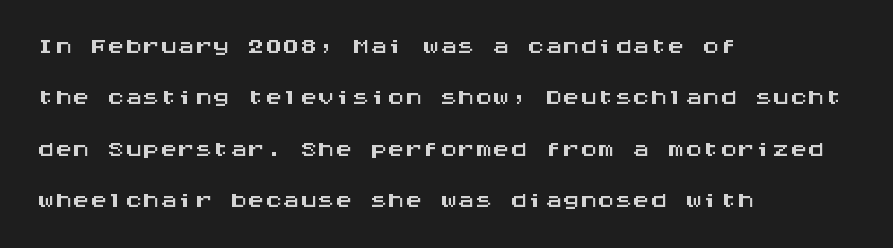
Q: Is the text italic (slanted)? A: No, it is upright.
Q: Is the typeface a serif or a sans-serif typeface? A: Sans-serif.
Q: Is the text underlined? A: No.
Q: How is the paragraph aligned? A: Left-aligned.
Q: Is the spacing between letters normal or unusually wide? A: Normal.
Q: Is the spacing between lines tight, normal or loose? A: Normal.
Q: Width (condensed, normal, or wide)? A: Wide.
Q: Stroke contrast? A: Medium.
Q: x-height? A: Large.
Q: Monospaced? A: Yes.
